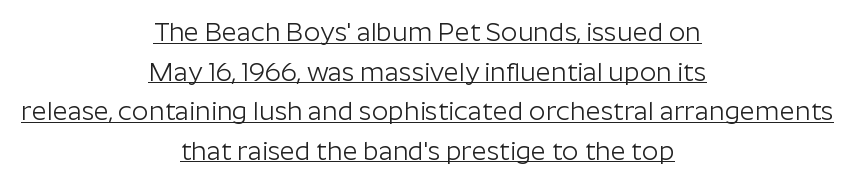
{"italic": "no", "bold": "no", "underline": "yes", "align": "center", "line_spacing": "normal", "line_spacing_ratio": 1.52, "letter_spacing": "normal", "letter_spacing_em": 0.0, "glyph_px": 26}
